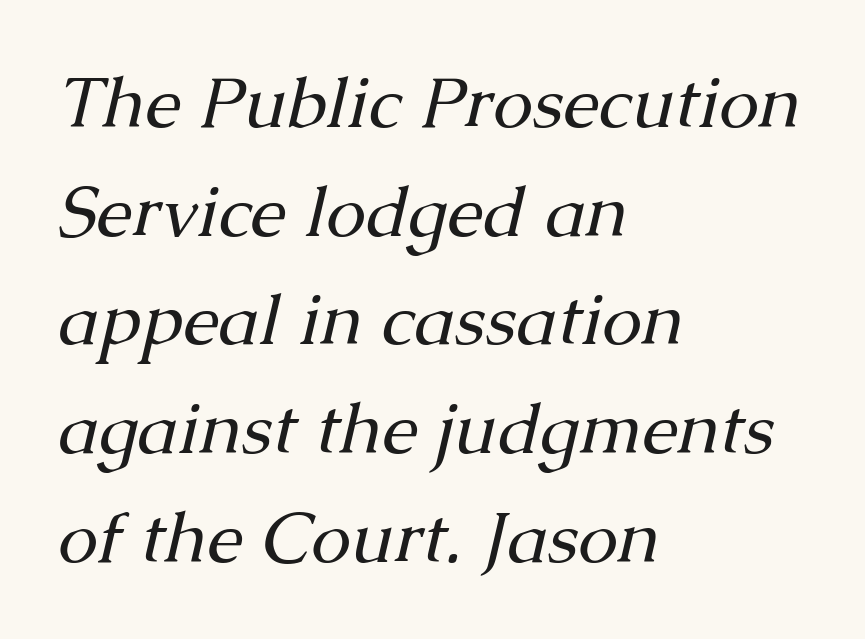
The lines sit at an ordinary, default distance from one another. Stroke thickness stays within the range of a standard reading face or lighter. A typesetter would call this proportional, since set widths differ per character. Would a proofreader flag this as italicized? Yes. Observe the serifs anchoring each vertical stroke in this sample. The passage shown is not underscored anywhere.
